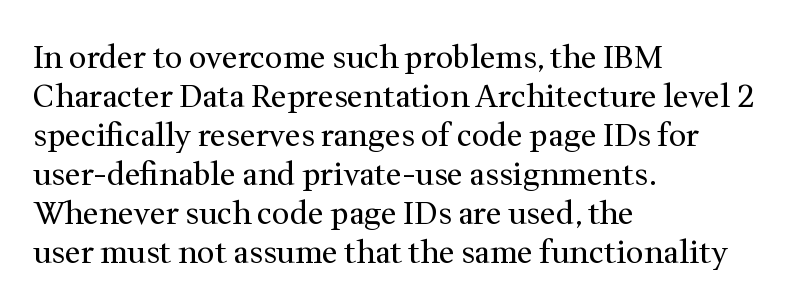
The image shows 31 px regular-weight serif type, upright; set left-aligned, normal line spacing (1.26x), normal letter spacing, not underlined; medium stroke contrast and a medium x-height.
